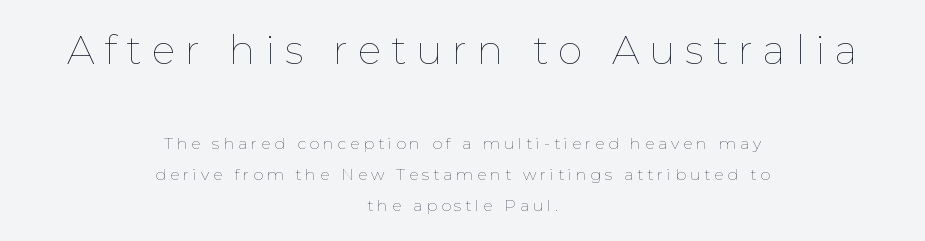
{"italic": "no", "bold": "no", "weight": "thin", "width": "normal", "stroke_contrast": "low", "x_height": "medium", "monospaced": "no", "underline": "no", "align": "center", "line_spacing": "loose", "line_spacing_ratio": 1.91, "letter_spacing": "wide", "letter_spacing_em": 0.24, "larger_block": "first", "size_ratio": 2.5, "glyph_px": 40}
